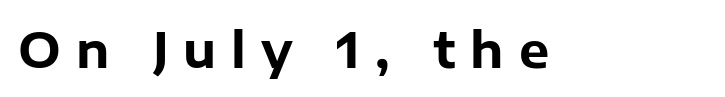
This sample has the flowing, uneven cadence of proportional lettering. There is plenty of visible air inserted between adjacent glyphs. Strokes here are thick enough to call this a true bold. A roman cut, with each character standing at attention. Beneath every word, the page is bare.
